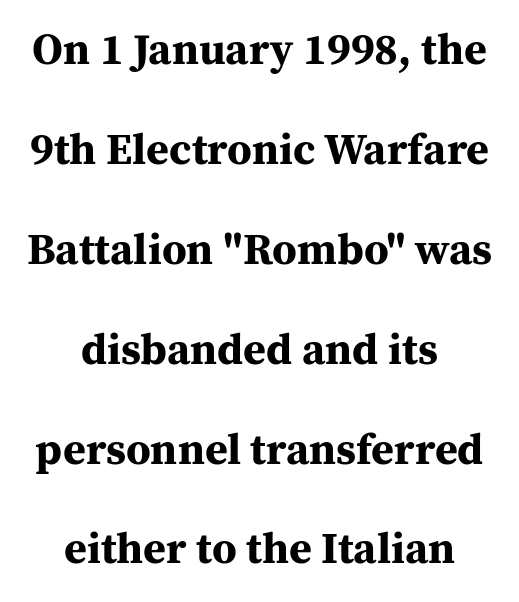
The passage shown is typed in a proportional face where columns would drift. Underlining? Definitely not there. In terms of letterform style, serifs are clearly present. The typesetter chose a symmetrical, centered arrangement here.
